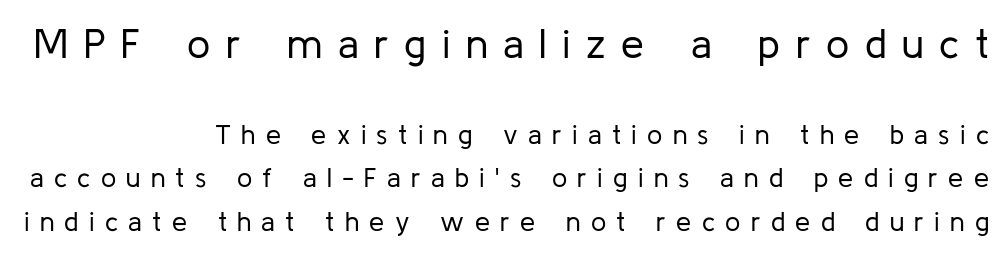
Notice how descenders clear the ascenders below comfortably — that's standard leading. Visually, the top section dominates because its glyphs are scaled up. This reads as an unemphasized weight, regular at the heaviest. Spacing verdict: proportional, widths tailored to each character. The passage shown is not underscored anywhere. Observe the wide spacing: letters keep a clear distance from each other.
